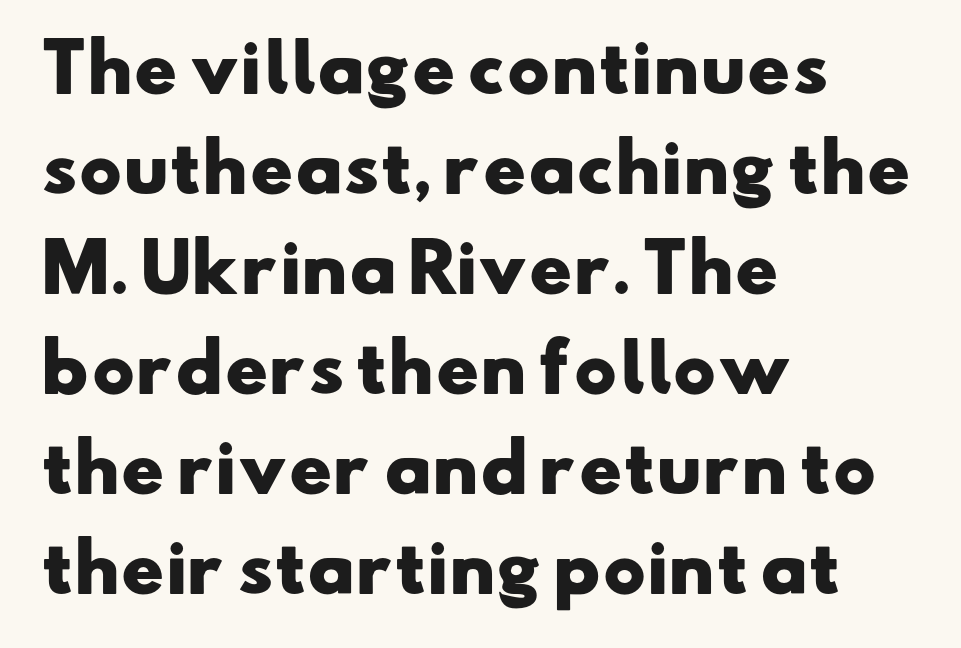
Q: Is the text bold? A: Yes.
Q: Is the typeface a serif or a sans-serif typeface? A: Sans-serif.
Q: Is the text underlined? A: No.
Q: How is the paragraph aligned? A: Left-aligned.
Q: Is the spacing between letters normal or unusually wide? A: Normal.
Q: Is the spacing between lines tight, normal or loose? A: Normal.
Q: Width (condensed, normal, or wide)? A: Wide.
Q: Stroke contrast? A: Low.
Q: x-height? A: Small.
Q: Monospaced? A: No.
